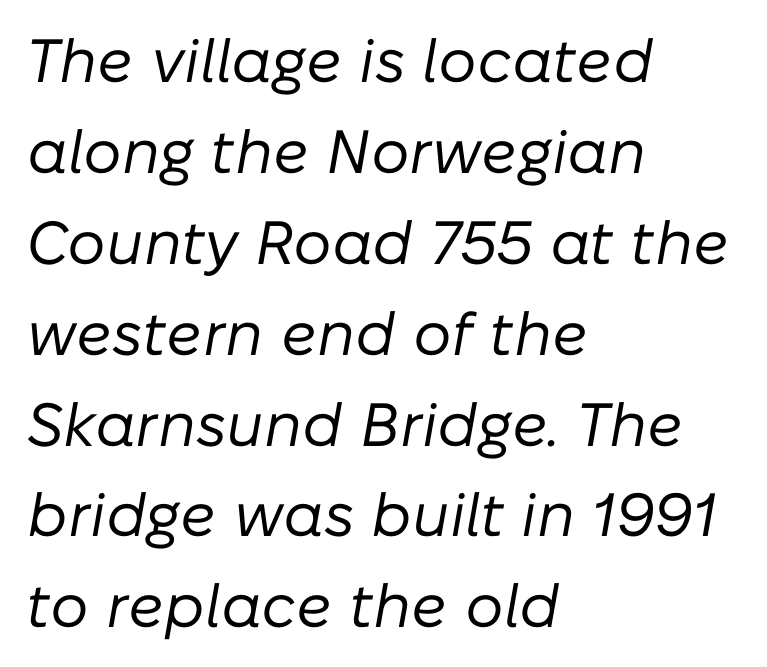
Q: Is the text bold? A: No.
Q: Is the text italic (slanted)? A: Yes, it leans right by about 10 degrees.
Q: Is the text underlined? A: No.
Q: How is the paragraph aligned? A: Left-aligned.
Q: Is the spacing between letters normal or unusually wide? A: Normal.
Q: Is the spacing between lines tight, normal or loose? A: Normal.
Q: Width (condensed, normal, or wide)? A: Normal.
Q: Stroke contrast? A: Low.
Q: x-height? A: Medium.
Q: Monospaced? A: No.
